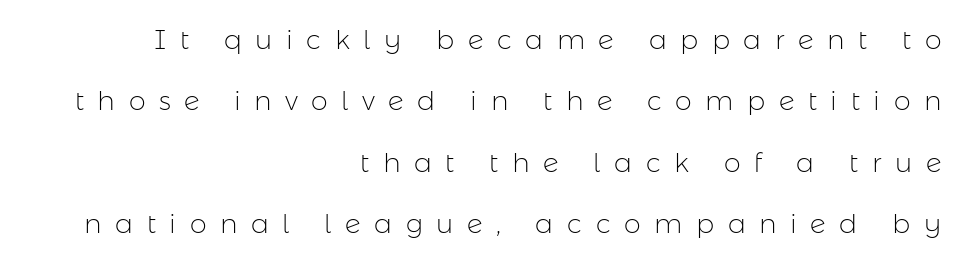
Q: Is the text bold? A: No.
Q: Is the text italic (slanted)? A: No, it is upright.
Q: Is the text underlined? A: No.
Q: How is the paragraph aligned? A: Right-aligned.
Q: Is the spacing between letters normal or unusually wide? A: Unusually wide.
Q: Is the spacing between lines tight, normal or loose? A: Loose.
